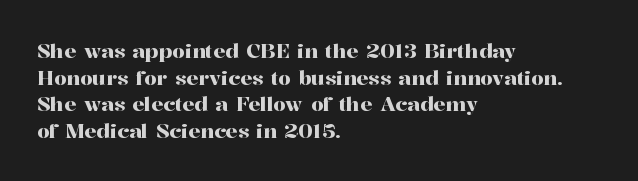
The image shows 20 px text type, upright; set left-aligned, normal line spacing (1.33x), normal letter spacing, not underlined.
